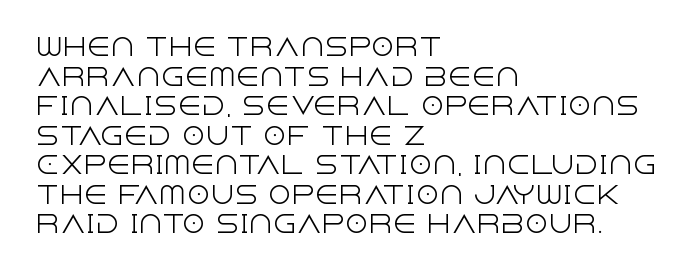
Q: Is the text bold? A: No.
Q: Is the text italic (slanted)? A: No, it is upright.
Q: Is the text underlined? A: No.
Q: How is the paragraph aligned? A: Left-aligned.
Q: Is the spacing between letters normal or unusually wide? A: Normal.
